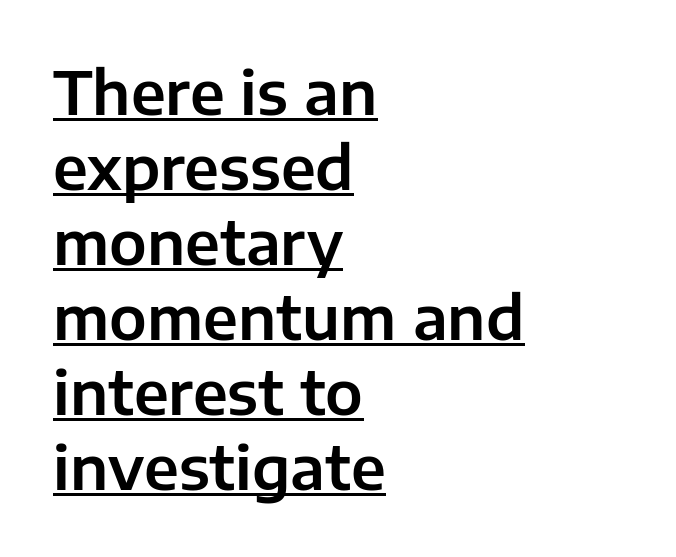
{"serif": "no", "italic": "no", "width": "normal", "stroke_contrast": "low", "x_height": "medium", "monospaced": "no", "underline": "yes", "align": "left", "line_spacing": "normal", "line_spacing_ratio": 1.25, "letter_spacing": "normal", "letter_spacing_em": 0.0, "glyph_px": 60}
